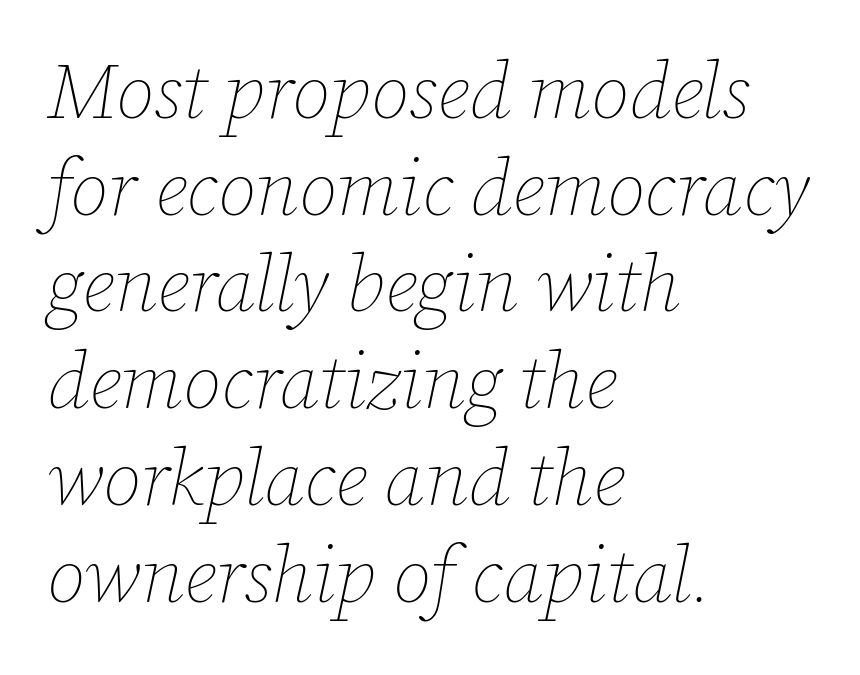
The image shows 78 px thin type, italic (leaning right); set left-aligned, line spacing 1.24x, normal letter spacing, not underlined; low stroke contrast and a medium x-height.
